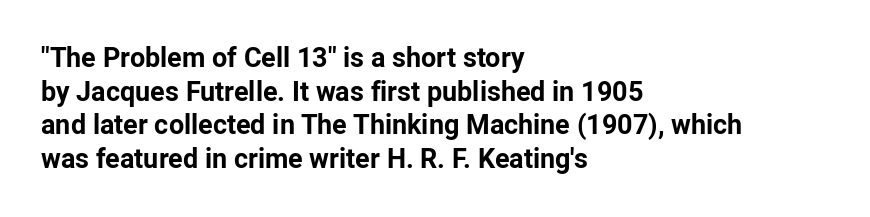
{"italic": "no", "bold": "yes", "underline": "no", "align": "left", "line_spacing": "normal", "line_spacing_ratio": 1.25, "letter_spacing": "normal", "letter_spacing_em": 0.0, "glyph_px": 27}
